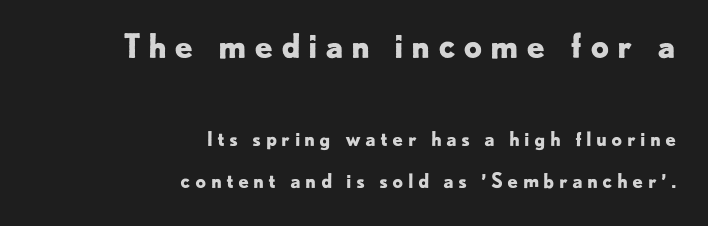
A clean baseline with only descenders dipping below it. Typographic density is high because the face is bold. If you measured baseline to baseline, you'd find a long distance. Compared with typical body copy, the letter spacing here is much looser. Each letter's strokes conclude bluntly, with no projecting serifs. Casual observation: everything's shoved over to the right.
